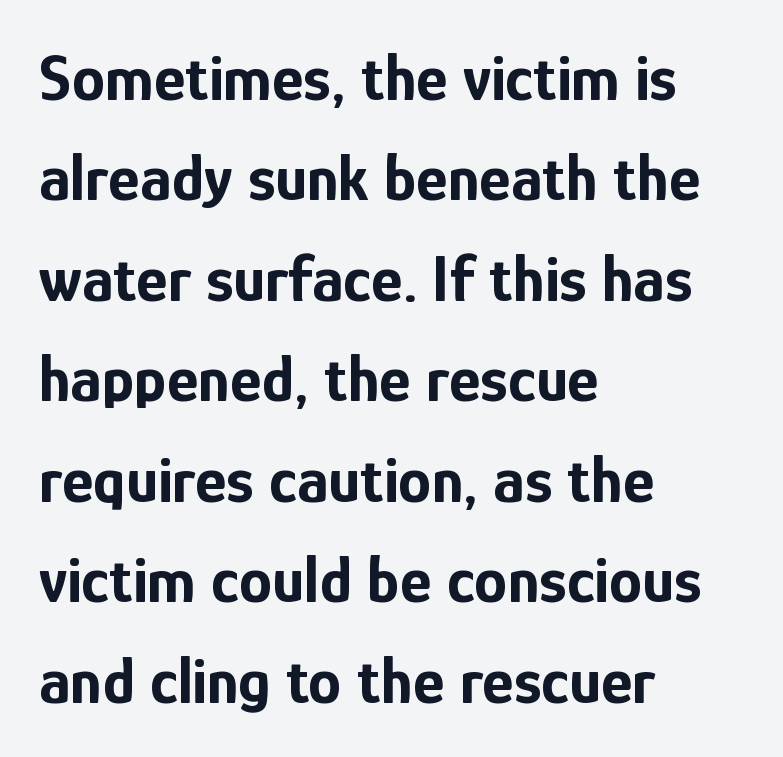
The image shows 67 px bold, condensed sans-serif type, upright; set left-aligned, normal line spacing (1.5x), normal letter spacing, not underlined; low stroke contrast and a medium x-height.
